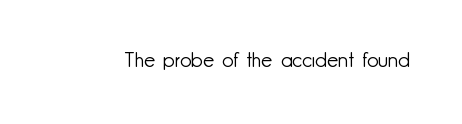
The image shows 20 px text type, upright; set normal letter spacing, not underlined.
